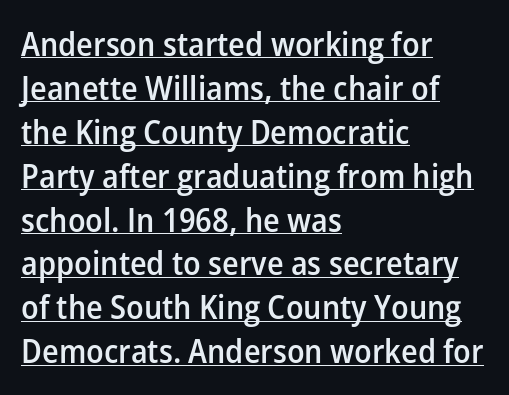
Q: Is the text bold? A: Semi-bold.
Q: Is the text italic (slanted)? A: No, it is upright.
Q: Is the typeface a serif or a sans-serif typeface? A: Sans-serif.
Q: Is the text underlined? A: Yes.
Q: How is the paragraph aligned? A: Left-aligned.
Q: Is the spacing between letters normal or unusually wide? A: Normal.
Q: Is the spacing between lines tight, normal or loose? A: Normal.
Q: Width (condensed, normal, or wide)? A: Normal.
Q: Stroke contrast? A: Low.
Q: x-height? A: Medium.
Q: Monospaced? A: No.
